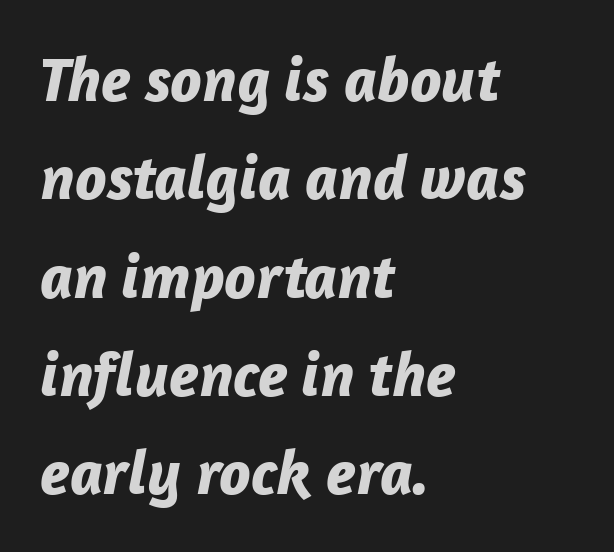
Q: Is the text bold? A: Yes.
Q: Is the text italic (slanted)? A: Yes, it leans right by about 12 degrees.
Q: Is the text underlined? A: No.
Q: How is the paragraph aligned? A: Left-aligned.
Q: Is the spacing between letters normal or unusually wide? A: Normal.
Q: Is the spacing between lines tight, normal or loose? A: Normal.
Q: Width (condensed, normal, or wide)? A: Normal.
Q: Stroke contrast? A: Low.
Q: x-height? A: Medium.
Q: Monospaced? A: No.
